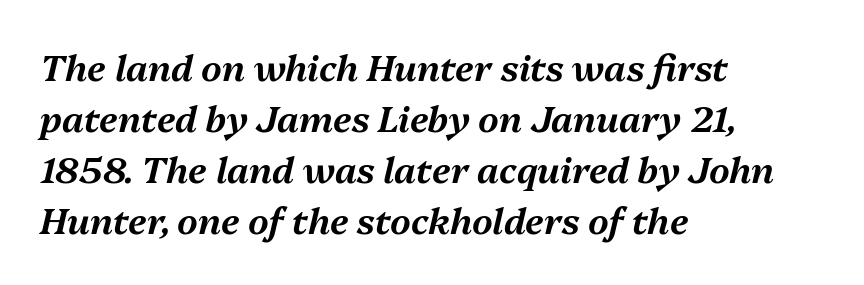
Tracking here is standard; glyphs follow each other at the usual distance. In terms of leading, this rendering sits right in the middle. Visually the block forms a straight wall on the left and a jagged coastline on the right. The face used here is proportionally spaced, like ordinary book or web type. This is oblique type, the kind used for emphasis or titles.
